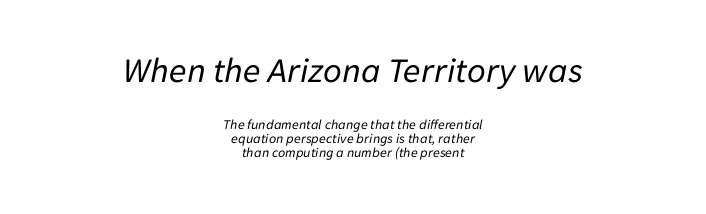
{"italic": "yes", "lean": "right", "slant_degrees": 11, "bold": "no", "weight": "regular", "width": "normal", "stroke_contrast": "low", "x_height": "medium", "monospaced": "no", "underline": "no", "align": "center", "line_spacing": "tight", "line_spacing_ratio": 0.98, "letter_spacing": "normal", "letter_spacing_em": 0.0, "larger_block": "first", "size_ratio": 2.57, "glyph_px": 36}
